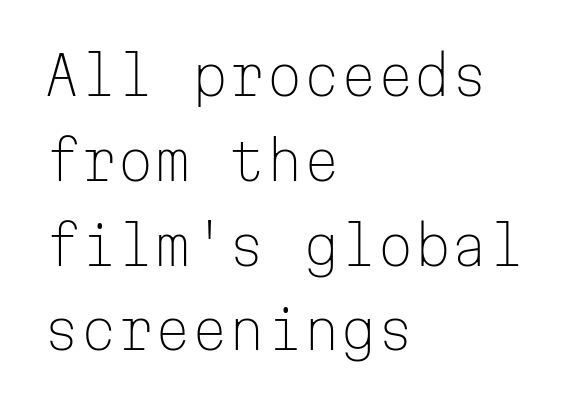
The image shows 53 px light sans-serif type, upright, monospaced; set left-aligned, normal line spacing (1.6x), normal letter spacing, not underlined; low stroke contrast and a medium x-height.
